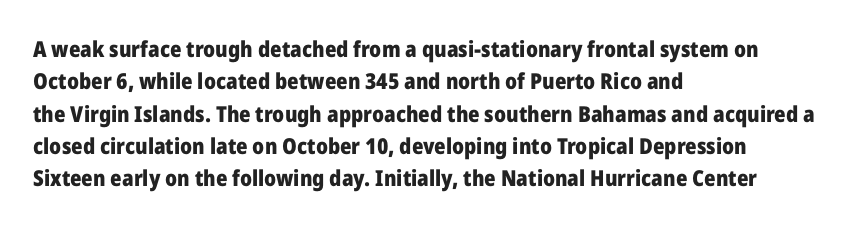
{"italic": "no", "bold": "yes", "underline": "no", "align": "left", "line_spacing": "normal", "line_spacing_ratio": 1.47, "letter_spacing": "normal", "letter_spacing_em": 0.0, "glyph_px": 22}
